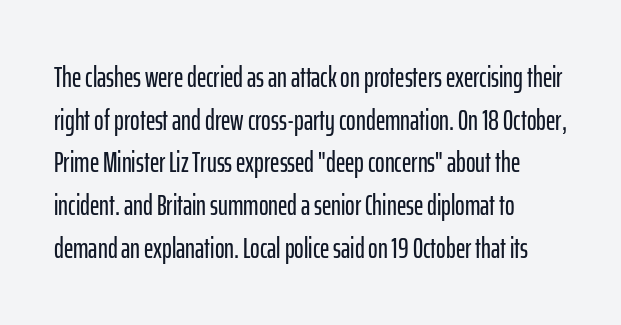
The image shows 29 px condensed sans-serif type, upright; set left-aligned, normal line spacing (1.47x), normal letter spacing, not underlined; low stroke contrast and a medium x-height.
